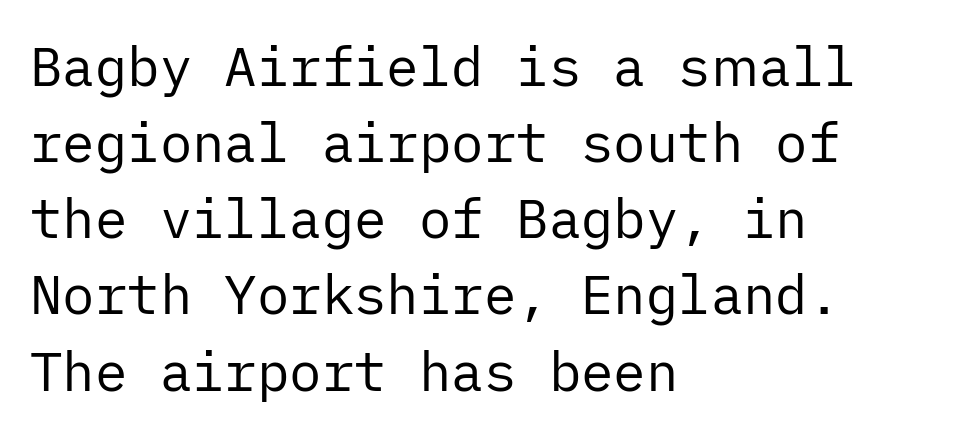
The cut favours lightness, reaching ordinary text weight at its darkest. Do the letters lean? They stand straight. The lines sit at an ordinary, default distance from one another. Compared with typical body copy, the letter spacing here is the same. A sans-serif font was chosen for this passage. Reading down the block, your eye returns to a fixed left position each line.
